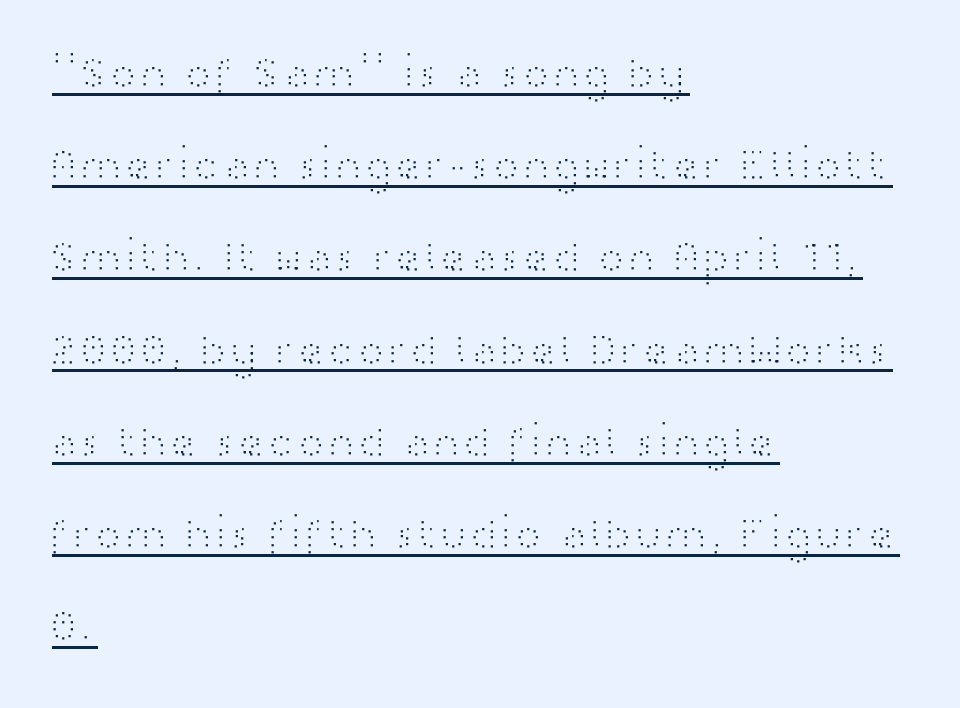
{"serif": "no", "italic": "no", "bold": "no", "weight": "light", "width": "wide", "stroke_contrast": "high", "x_height": "medium", "monospaced": "no", "underline": "yes", "align": "left", "line_spacing": "loose", "line_spacing_ratio": 2.05, "letter_spacing": "normal", "letter_spacing_em": 0.0, "glyph_px": 45}
